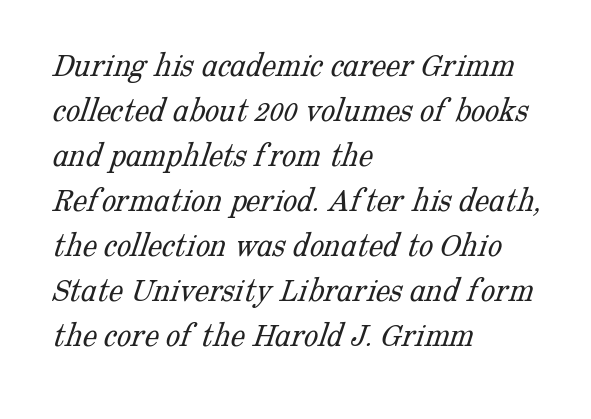
Q: Is the text bold? A: No.
Q: Is the typeface a serif or a sans-serif typeface? A: Serif.
Q: Is the text underlined? A: No.
Q: How is the paragraph aligned? A: Left-aligned.
Q: Is the spacing between letters normal or unusually wide? A: Normal.
Q: Is the spacing between lines tight, normal or loose? A: Normal.
Q: Width (condensed, normal, or wide)? A: Normal.
Q: Stroke contrast? A: Low.
Q: x-height? A: Medium.
Q: Monospaced? A: No.
